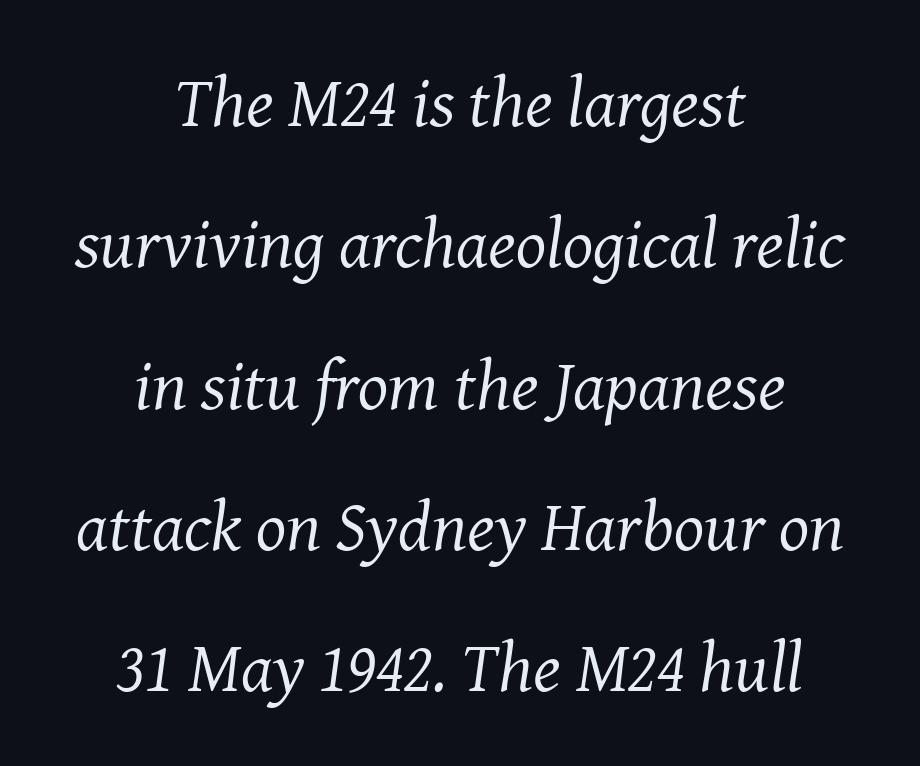
The face used here has a pronounced slope to its letters. Is this a fixed-width face? No — the glyphs have proportional, varying widths. Descenders hang freely into open space. A typesetter would call this leading open, well beyond the default. This is not heavy type; no bold has been used. Compared with typical body copy, the letter spacing here is the same.
